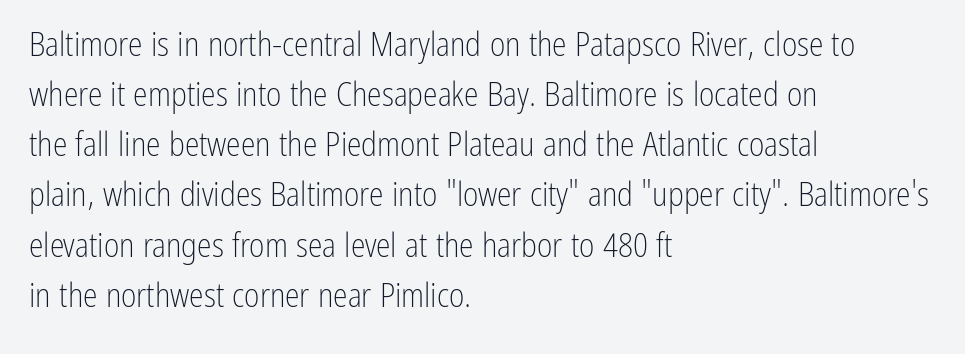
Tall strokes in this sample are plumb rather than angled. The rendering uses natural spacing where letterforms have individual widths. Does the leading feel generous? No, just average. Default kerning and tracking; the words read as compact shapes. The typeface chosen for these lines omits serifs. Descenders are the only things crossing below the line.
